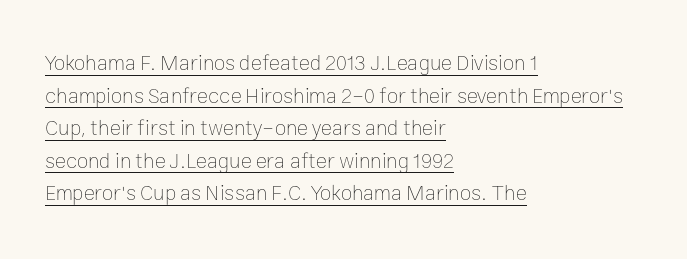
Q: Is the text bold? A: No.
Q: Is the text italic (slanted)? A: No, it is upright.
Q: Is the text underlined? A: Yes.
Q: How is the paragraph aligned? A: Left-aligned.
Q: Is the spacing between letters normal or unusually wide? A: Normal.
Q: Is the spacing between lines tight, normal or loose? A: Normal.
